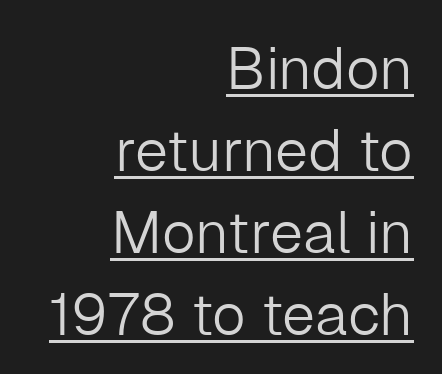
The image shows 59 px light sans-serif type, upright; set right-aligned, normal line spacing (1.39x), normal letter spacing, underlined; low stroke contrast and a medium x-height.
